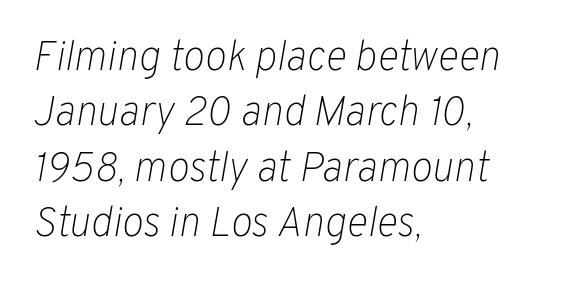
This is oblique type, the kind used for emphasis or titles. Think standard paragraph weight, or any step lighter than that. Do the characters align in a grid? No, the font is proportional. Which margin do the lines hug? The left one — the right edge is uneven.
